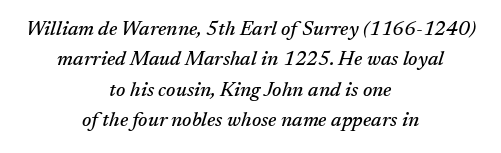
The image shows 20 px text type, italic (leaning right); set centered, normal line spacing (1.52x), normal letter spacing, not underlined.
